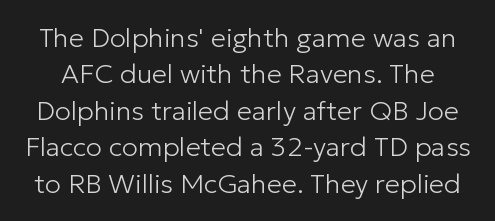
{"italic": "no", "bold": "no", "underline": "no", "line_spacing": "normal", "line_spacing_ratio": 1.35, "letter_spacing": "normal", "letter_spacing_em": 0.0, "glyph_px": 27}
